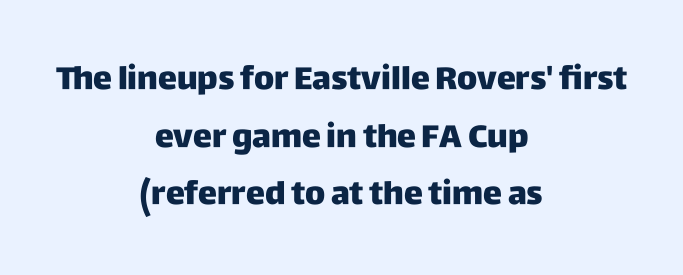
{"serif": "no", "italic": "no", "bold": "yes", "weight": "heavy", "width": "normal", "stroke_contrast": "low", "x_height": "large", "monospaced": "no", "underline": "no", "align": "center", "line_spacing_ratio": 1.8, "letter_spacing": "normal", "letter_spacing_em": 0.0, "glyph_px": 32}
